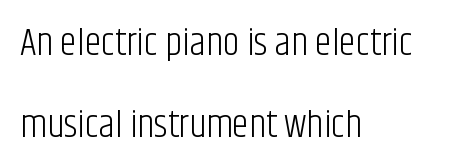
{"serif": "no", "italic": "no", "bold": "no", "weight": "light", "width": "condensed", "stroke_contrast": "low", "x_height": "large", "monospaced": "no", "underline": "no", "align": "left", "line_spacing": "loose", "line_spacing_ratio": 2.17, "letter_spacing": "normal", "letter_spacing_em": 0.0, "glyph_px": 38}
